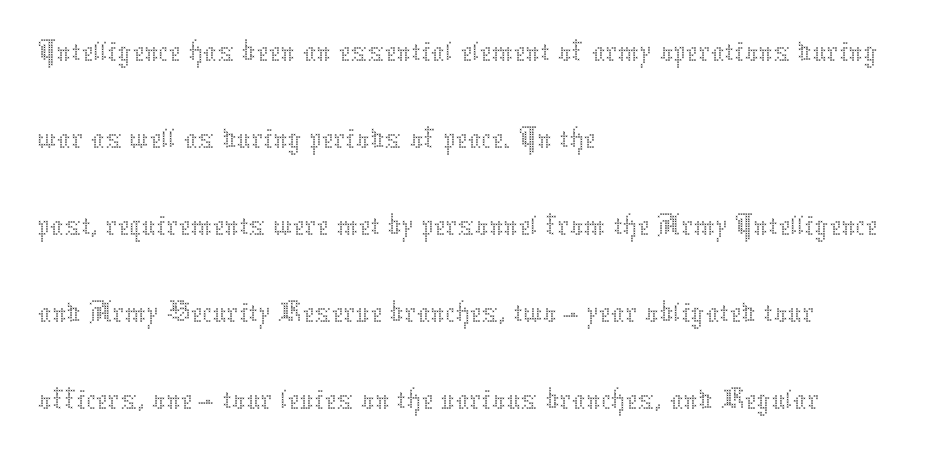
{"italic": "no", "bold": "no", "weight": "thin", "width": "normal", "stroke_contrast": "medium", "x_height": "medium", "monospaced": "no", "underline": "no", "align": "left", "line_spacing": "normal", "line_spacing_ratio": 1.28, "letter_spacing": "normal", "letter_spacing_em": 0.0, "glyph_px": 68}
